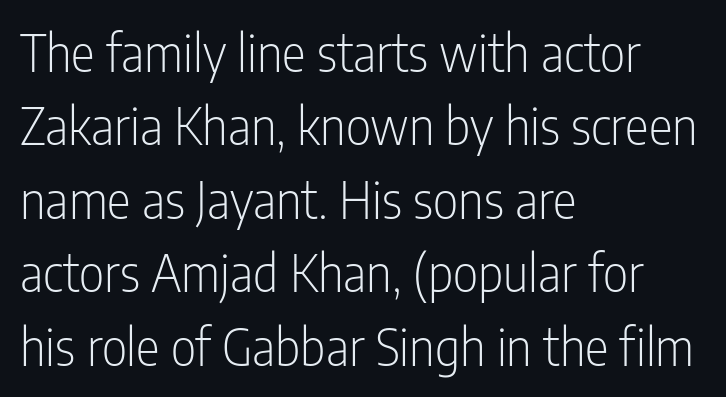
{"serif": "no", "italic": "no", "bold": "no", "weight": "light", "width": "condensed", "stroke_contrast": "low", "x_height": "medium", "monospaced": "no", "underline": "no", "align": "left", "line_spacing": "normal", "line_spacing_ratio": 1.47, "letter_spacing": "normal", "letter_spacing_em": 0.0, "glyph_px": 50}
